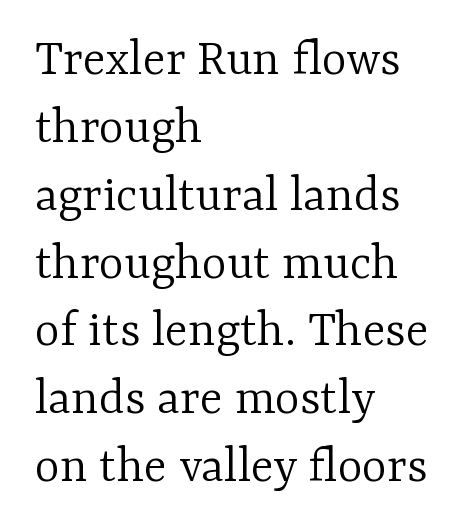
Q: Is the text bold? A: No.
Q: Is the text italic (slanted)? A: No, it is upright.
Q: Is the typeface a serif or a sans-serif typeface? A: Serif.
Q: Is the text underlined? A: No.
Q: How is the paragraph aligned? A: Left-aligned.
Q: Is the spacing between letters normal or unusually wide? A: Normal.
Q: Is the spacing between lines tight, normal or loose? A: Normal.
Q: Width (condensed, normal, or wide)? A: Normal.
Q: Stroke contrast? A: Low.
Q: x-height? A: Medium.
Q: Monospaced? A: No.
